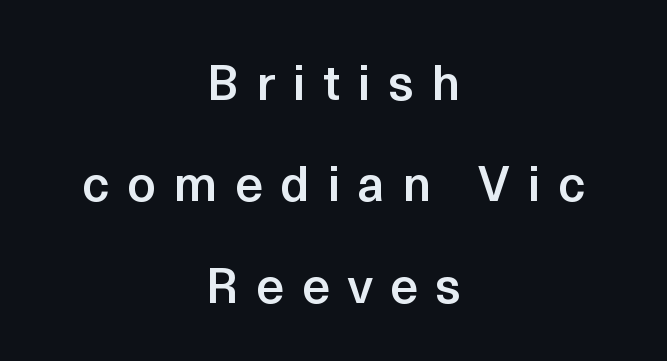
The image shows 50 px semibold sans-serif type, upright; set centered, loose line spacing (2.03x), unusually wide letter spacing (+0.35 em), not underlined; a medium x-height.
